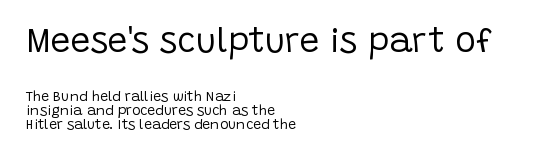
The image shows 35 px regular-weight sans-serif type, upright; set left-aligned, tight line spacing (1.02x), normal letter spacing, not underlined; the first (top) block is 2.5x larger; low stroke contrast and a large x-height.
